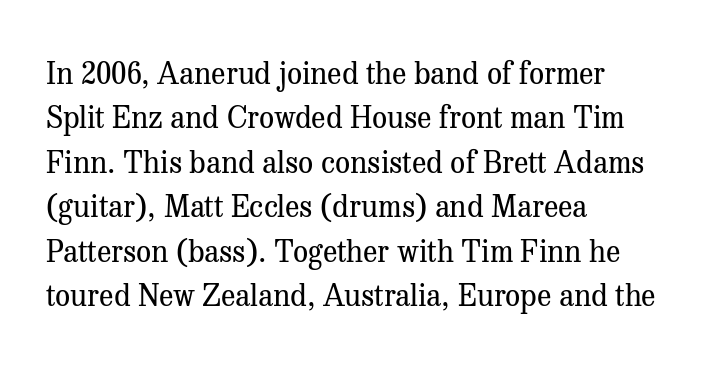
Examine the stroke ends and you'll spot serifs. In terms of posture, this sample is upright. Leftover space on each line is placed entirely after the last word. The cut favours lightness, reaching ordinary text weight at its darkest.
